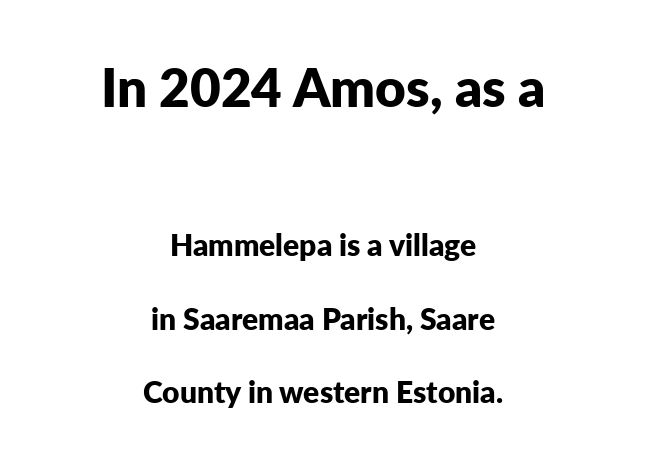
The image shows 53 px bold sans-serif type, upright; set centered, loose line spacing (2.45x), normal letter spacing, not underlined; the first (top) block is 1.77x larger; low stroke contrast and a medium x-height.
